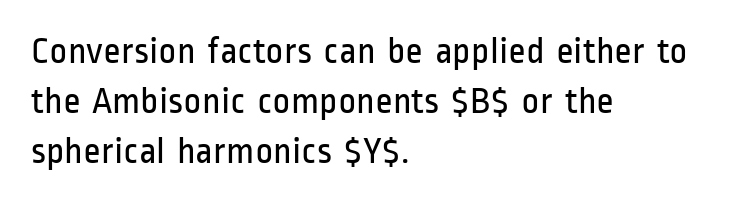
The strokes carry an ordinary text weight at most. Do the characters align in a grid? No, the font is proportional. Unmarked baselines from the first word to the last. The font's upright variant was chosen for this text.
